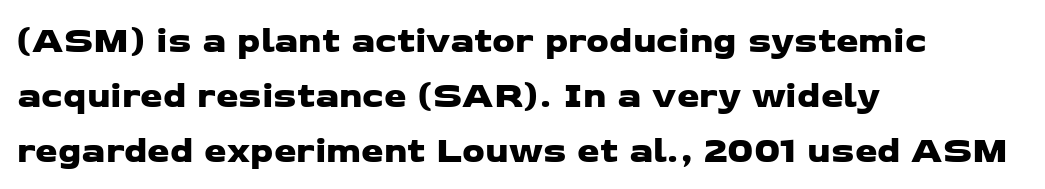
{"serif": "no", "width": "wide", "stroke_contrast": "low", "x_height": "medium", "monospaced": "no", "underline": "no", "align": "left", "line_spacing": "normal", "line_spacing_ratio": 1.53, "letter_spacing": "normal", "letter_spacing_em": 0.0, "glyph_px": 36}
